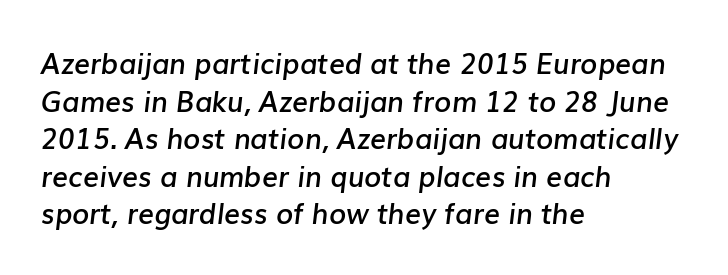
The setting favours the left margin, as ordinary paragraphs usually do. Heft: intermediate — a semibold. Tracking here is standard; glyphs follow each other at the usual distance. There's an unmistakable incline to the writing here. Has an underline been added? It has not. This sample has the flowing, uneven cadence of proportional lettering.
